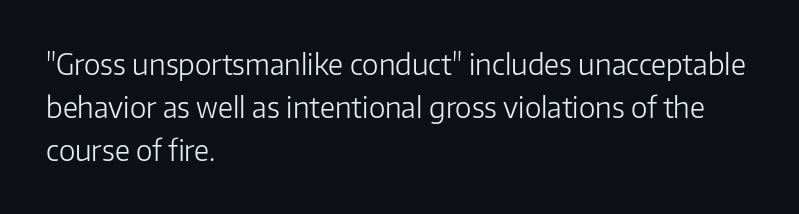
{"serif": "no", "italic": "no", "bold": "no", "weight": "light", "width": "normal", "stroke_contrast": "low", "x_height": "medium", "monospaced": "no", "underline": "no", "align": "left", "line_spacing": "normal", "line_spacing_ratio": 1.53, "letter_spacing": "normal", "letter_spacing_em": 0.0, "glyph_px": 28}
